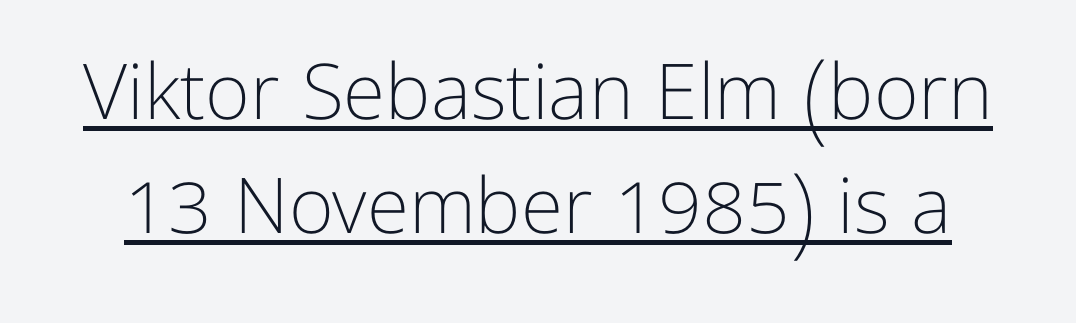
{"serif": "no", "italic": "no", "bold": "no", "weight": "light", "width": "normal", "stroke_contrast": "low", "x_height": "medium", "monospaced": "no", "underline": "yes", "line_spacing": "normal", "line_spacing_ratio": 1.48, "letter_spacing": "normal", "letter_spacing_em": 0.0, "glyph_px": 77}
